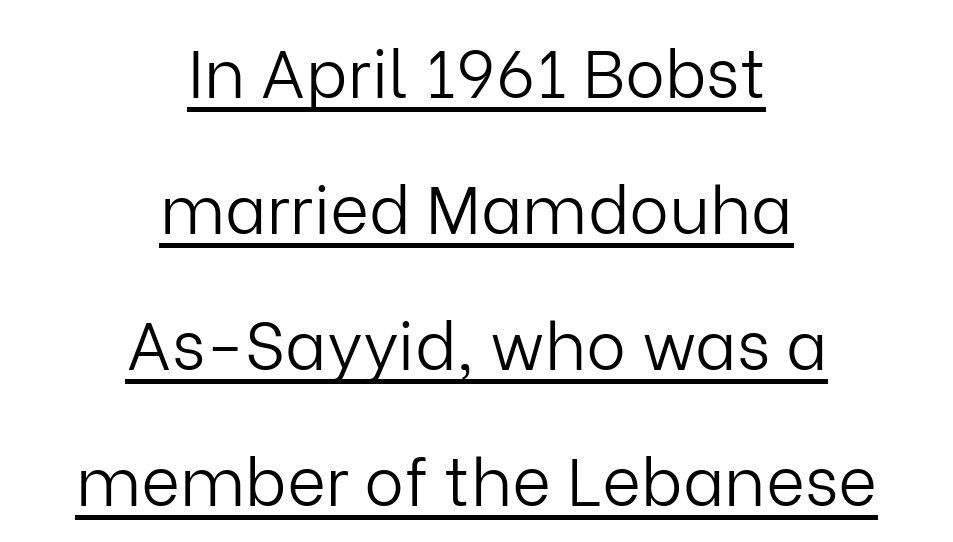
The image shows 67 px light sans-serif type, upright; set centered, loose line spacing (2.03x), normal letter spacing, underlined; low stroke contrast and a medium x-height.
